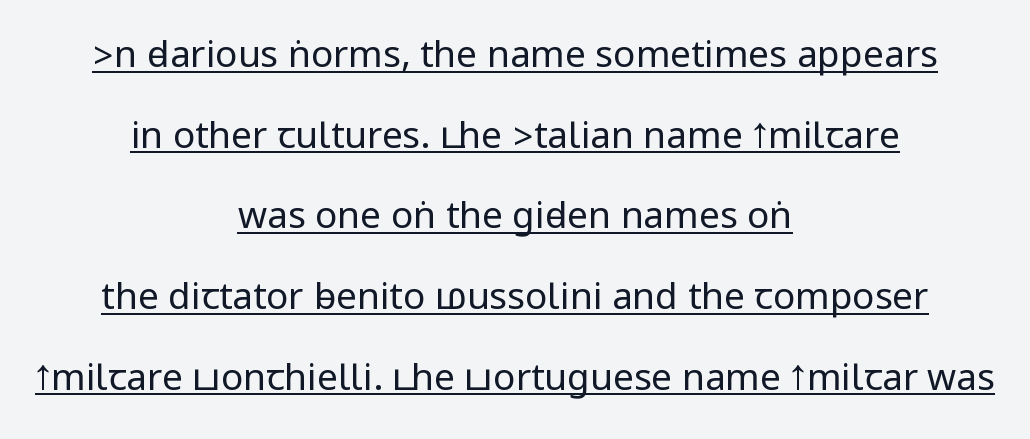
The image shows 37 px regular-weight, condensed sans-serif type, upright; set centered, loose line spacing (2.18x), normal letter spacing, underlined; low stroke contrast.
